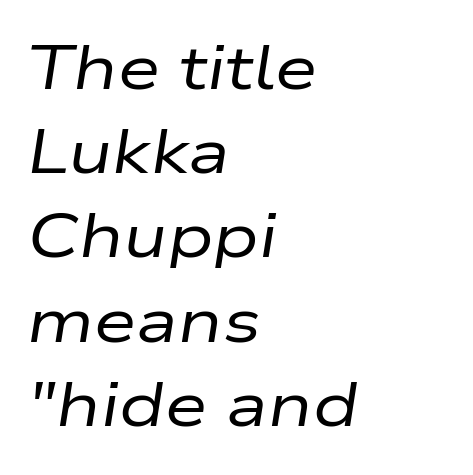
Q: Is the text bold? A: No.
Q: Is the text italic (slanted)? A: Yes, it leans right by about 9 degrees.
Q: Is the text underlined? A: No.
Q: How is the paragraph aligned? A: Left-aligned.
Q: Is the spacing between letters normal or unusually wide? A: Normal.
Q: Is the spacing between lines tight, normal or loose? A: Normal.
Q: Width (condensed, normal, or wide)? A: Wide.
Q: Stroke contrast? A: Low.
Q: x-height? A: Medium.
Q: Monospaced? A: No.
